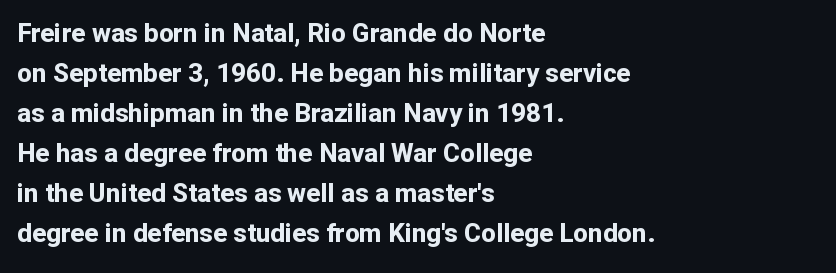
{"italic": "no", "bold": "yes", "underline": "no", "align": "left", "line_spacing": "normal", "line_spacing_ratio": 1.54, "letter_spacing": "normal", "letter_spacing_em": 0.0, "glyph_px": 26}
